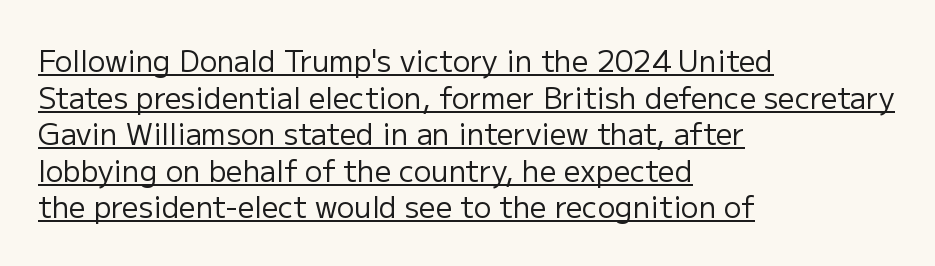
The image shows 29 px regular-weight sans-serif type, upright; set left-aligned, normal line spacing (1.26x), normal letter spacing, underlined; low stroke contrast and a medium x-height.
